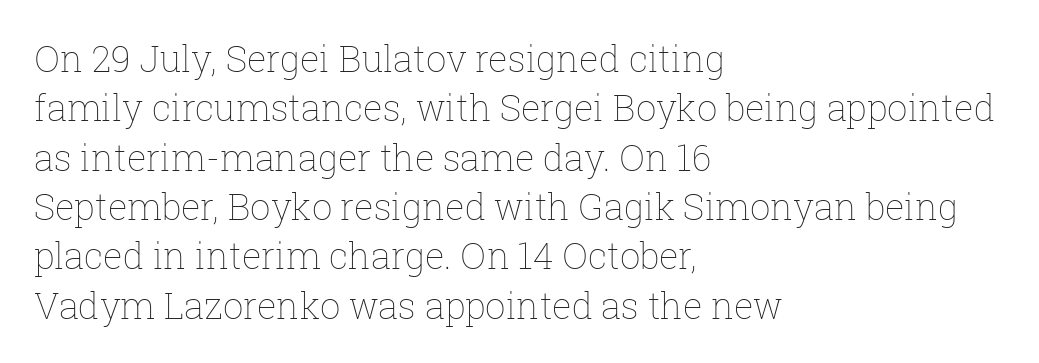
{"italic": "no", "bold": "no", "weight": "thin", "width": "normal", "stroke_contrast": "low", "x_height": "medium", "monospaced": "no", "underline": "no", "align": "left", "line_spacing": "normal", "line_spacing_ratio": 1.37, "letter_spacing": "normal", "letter_spacing_em": 0.0, "glyph_px": 36}
